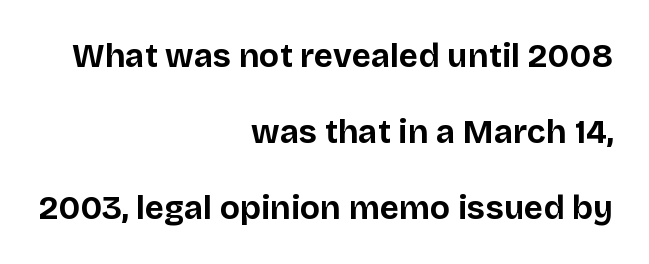
Q: Is the text bold? A: Yes.
Q: Is the text italic (slanted)? A: No, it is upright.
Q: Is the typeface a serif or a sans-serif typeface? A: Sans-serif.
Q: Is the text underlined? A: No.
Q: How is the paragraph aligned? A: Right-aligned.
Q: Is the spacing between letters normal or unusually wide? A: Normal.
Q: Is the spacing between lines tight, normal or loose? A: Loose.
Q: Width (condensed, normal, or wide)? A: Normal.
Q: Stroke contrast? A: Low.
Q: x-height? A: Large.
Q: Monospaced? A: No.
